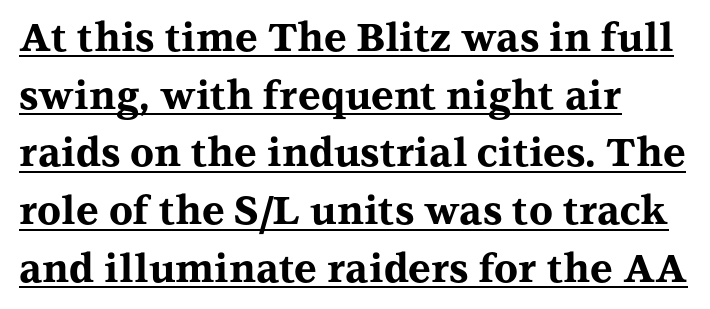
Proportional: the letters do not fall into vertical columns. Line starts are locked; line ends wander. Check where the strokes stop: tiny serifs finish them off. Here the glyphs are tracked normally, forming tight word shapes.
